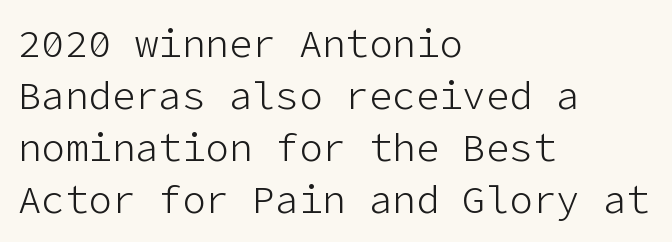
Glance below the letters and you will spot only blank space. The typeface chosen for these lines omits serifs. Line beginnings align vertically; line endings do not. These lines sit exactly where default settings would place them. This is not heavy type; no bold has been used.
